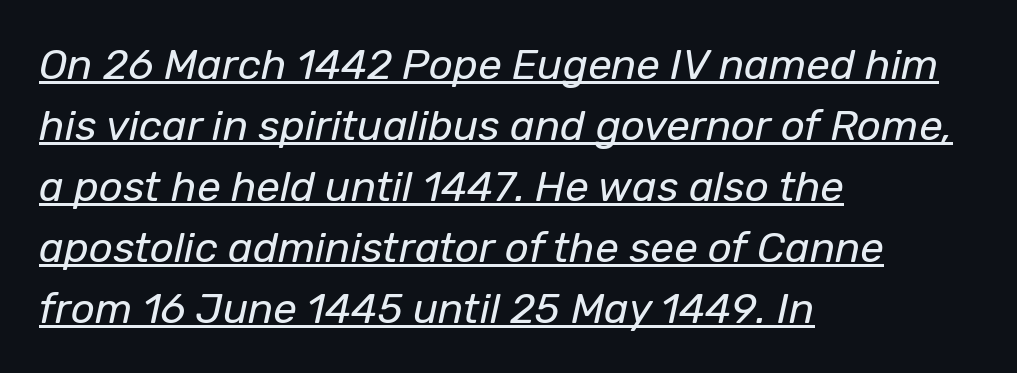
{"italic": "yes", "lean": "right", "slant_degrees": 12, "bold": "no", "weight": "regular", "width": "normal", "stroke_contrast": "low", "x_height": "medium", "monospaced": "no", "underline": "yes", "align": "left", "line_spacing": "normal", "line_spacing_ratio": 1.45, "letter_spacing": "normal", "letter_spacing_em": 0.0, "glyph_px": 42}
